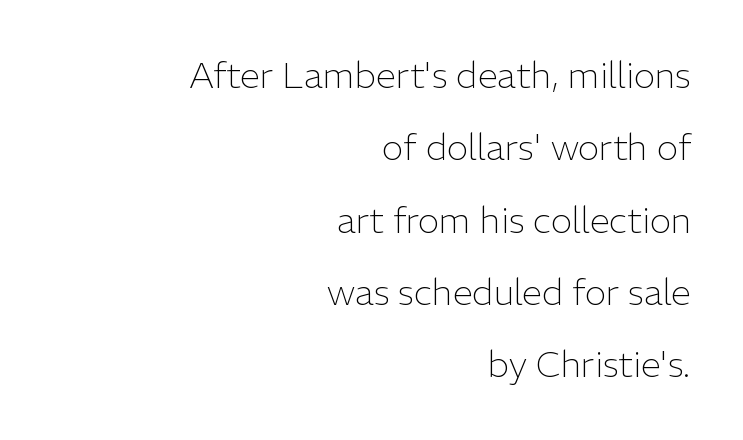
Q: Is the text bold? A: No.
Q: Is the text italic (slanted)? A: No, it is upright.
Q: Is the typeface a serif or a sans-serif typeface? A: Sans-serif.
Q: Is the text underlined? A: No.
Q: How is the paragraph aligned? A: Right-aligned.
Q: Is the spacing between letters normal or unusually wide? A: Normal.
Q: Is the spacing between lines tight, normal or loose? A: Loose.
Q: Width (condensed, normal, or wide)? A: Normal.
Q: Stroke contrast? A: Low.
Q: x-height? A: Medium.
Q: Monospaced? A: No.
